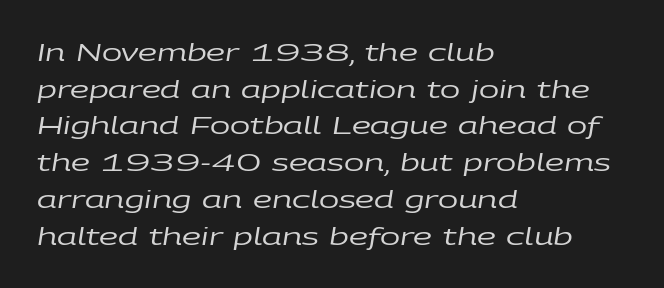
{"italic": "yes", "lean": "right", "slant_degrees": 9, "bold": "no", "underline": "no", "align": "left", "line_spacing": "normal", "line_spacing_ratio": 1.53, "letter_spacing": "normal", "letter_spacing_em": 0.0, "glyph_px": 24}
